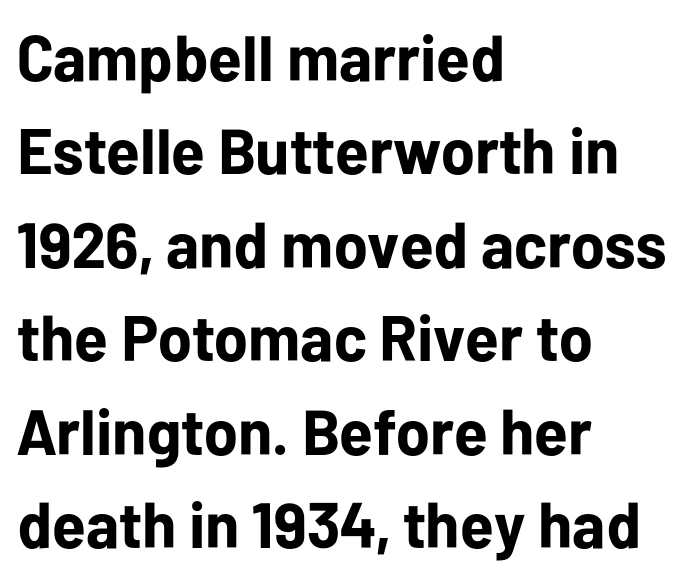
Q: Is the text bold? A: Yes.
Q: Is the text italic (slanted)? A: No, it is upright.
Q: Is the typeface a serif or a sans-serif typeface? A: Sans-serif.
Q: Is the text underlined? A: No.
Q: How is the paragraph aligned? A: Left-aligned.
Q: Is the spacing between letters normal or unusually wide? A: Normal.
Q: Is the spacing between lines tight, normal or loose? A: Normal.
Q: Width (condensed, normal, or wide)? A: Normal.
Q: Stroke contrast? A: Low.
Q: x-height? A: Medium.
Q: Monospaced? A: No.
